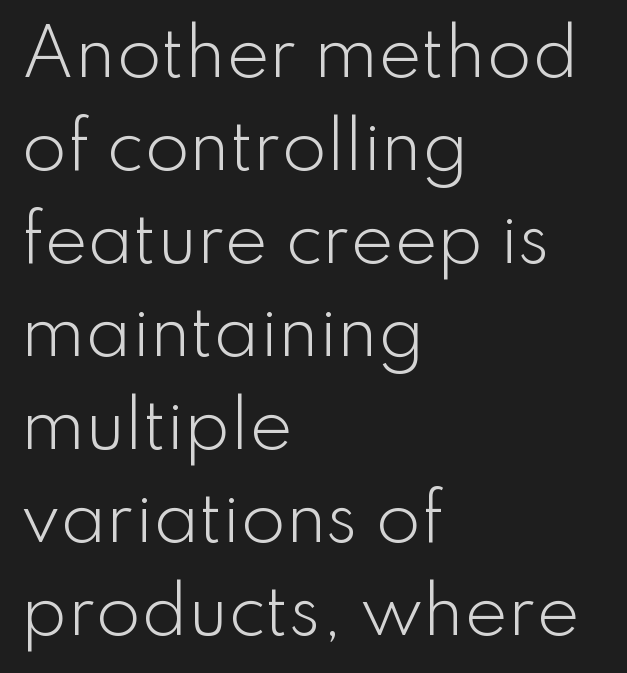
A typesetter would mark this as roman, not italic. Each stroke keeps to a modest, everyday thickness or less. Unlike a traditional serif, this face leaves its strokes unadorned. Note the varied advance widths — an 'i' is clearly narrower than an 'm'. Standard letterfit; no display-style spreading of the glyphs.
